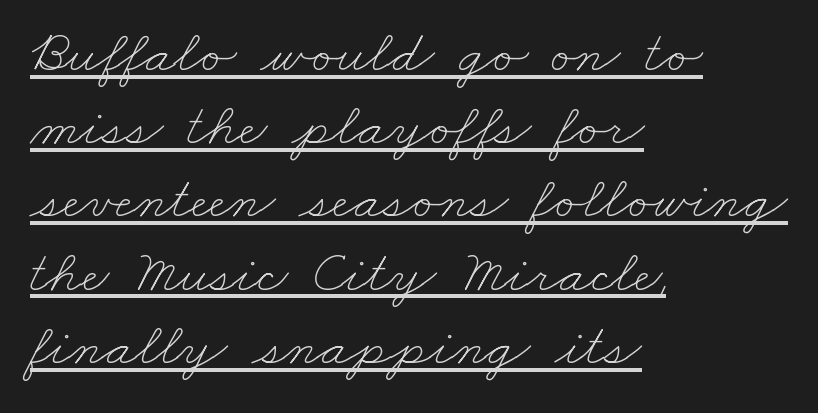
The image shows 60 px thin, wide type; set left-aligned, line spacing 1.22x, normal letter spacing, underlined; low stroke contrast and a small x-height.
